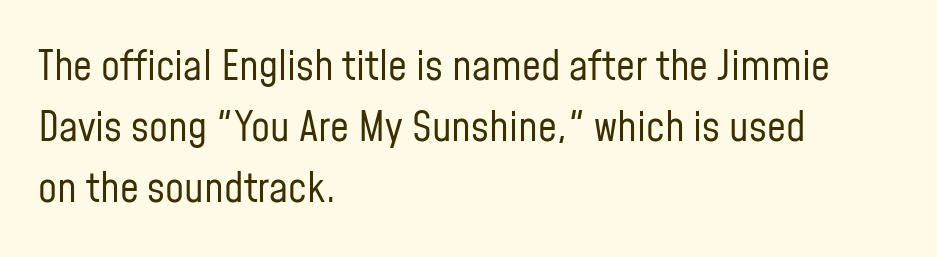
Q: Is the text bold? A: No.
Q: Is the text italic (slanted)? A: No, it is upright.
Q: Is the typeface a serif or a sans-serif typeface? A: Sans-serif.
Q: Is the text underlined? A: No.
Q: How is the paragraph aligned? A: Left-aligned.
Q: Is the spacing between letters normal or unusually wide? A: Normal.
Q: Is the spacing between lines tight, normal or loose? A: Normal.
Q: Width (condensed, normal, or wide)? A: Condensed.
Q: Stroke contrast? A: Low.
Q: x-height? A: Medium.
Q: Monospaced? A: No.
